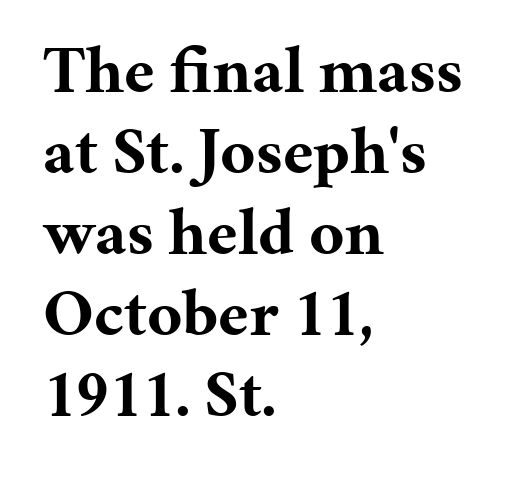
Set as a true bold cut, around the 700 mark. Any mark beneath the type? The region is blank. This is roman type, the default non-slanted kind. Reading down the block, your eye returns to a fixed left position each line. Proportional: the letters do not fall into vertical columns. The font family rendered here belongs to the serif group.
